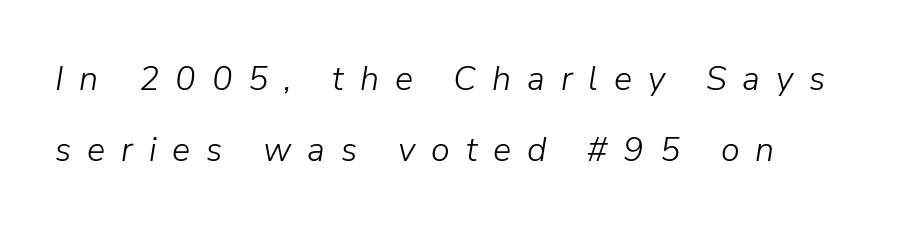
The letters advance in unequal steps, a hallmark of proportional type. Honestly, the letter spacing is so wide it's the main thing you notice. Is the block centered? No — it sits flush against the left margin. The typeface has the unassuming heft of standard copy or less.
